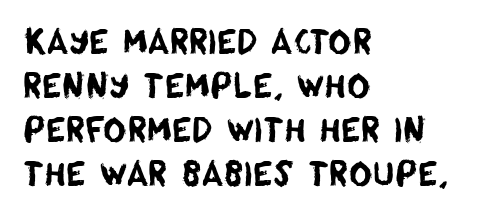
The line texture is even and compact thanks to regular tracking. The passage shown is typed in a proportional face where columns would drift. The rag falls on the right side of this text block. Letterform terminals end flat and unadorned throughout the passage. A clean baseline with only descenders dipping below it.
